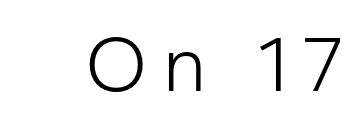
The strip under each line holds only bare page. Is this a fixed-width face? No — the glyphs have proportional, varying widths. The face used here is a sans, in the tradition of grotesques and geometrics. The font is comparable to plain body text, perhaps lighter. Ascenders rise straight up at ninety degrees.
